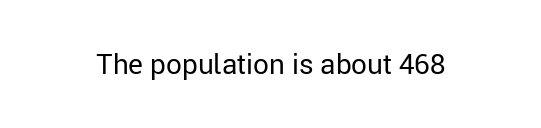
Q: Is the text bold? A: No.
Q: Is the text italic (slanted)? A: No, it is upright.
Q: Is the typeface a serif or a sans-serif typeface? A: Sans-serif.
Q: Is the text underlined? A: No.
Q: Is the spacing between letters normal or unusually wide? A: Normal.
Q: Width (condensed, normal, or wide)? A: Normal.
Q: Stroke contrast? A: Low.
Q: x-height? A: Medium.
Q: Monospaced? A: No.
